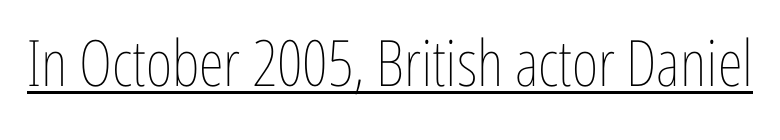
{"italic": "no", "bold": "no", "weight": "thin", "width": "condensed", "stroke_contrast": "low", "x_height": "medium", "monospaced": "no", "underline": "yes", "letter_spacing": "normal", "letter_spacing_em": 0.0, "glyph_px": 64}
